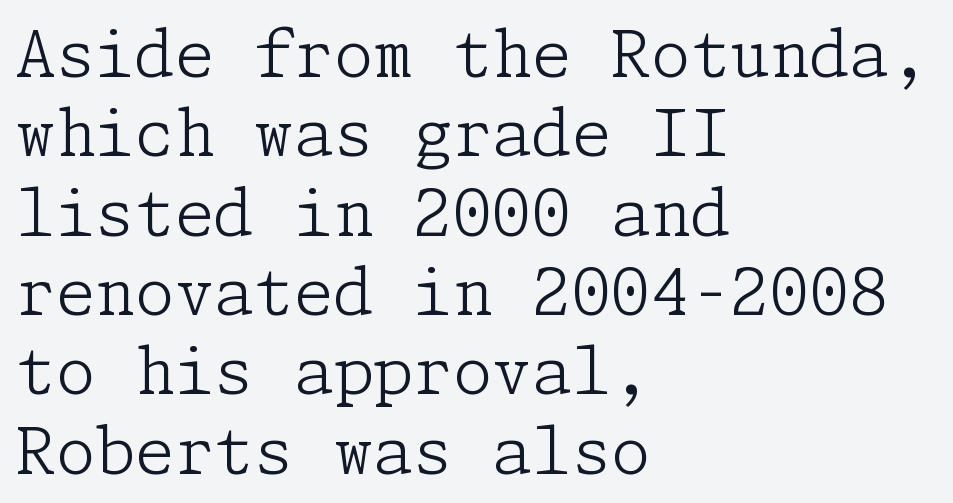
Glance below the letters and you will spot only blank space. The font sits on the lighter half of the weight spectrum, regular included. Classification — serif. The horizontal fit of the characters is conventional and even. You can tell it's not italic because the verticals are truly vertical.
